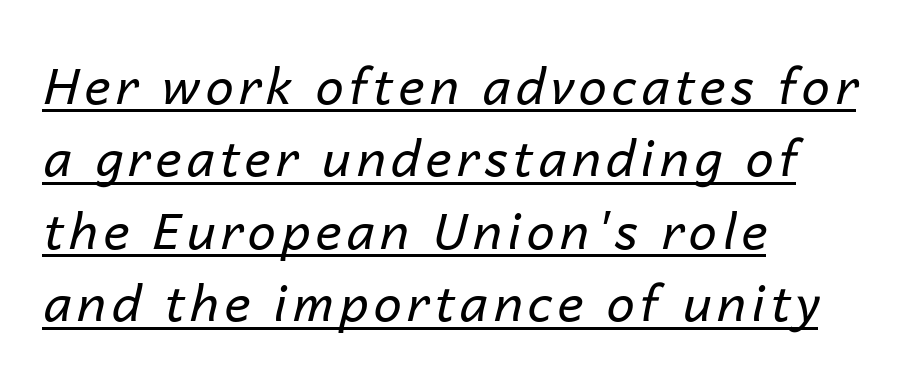
Q: Is the text bold? A: No.
Q: Is the text italic (slanted)? A: Yes, it leans right by about 14 degrees.
Q: Is the text underlined? A: Yes.
Q: How is the paragraph aligned? A: Left-aligned.
Q: Is the spacing between lines tight, normal or loose? A: Normal.
Q: Width (condensed, normal, or wide)? A: Normal.
Q: Stroke contrast? A: Low.
Q: x-height? A: Medium.
Q: Monospaced? A: No.
